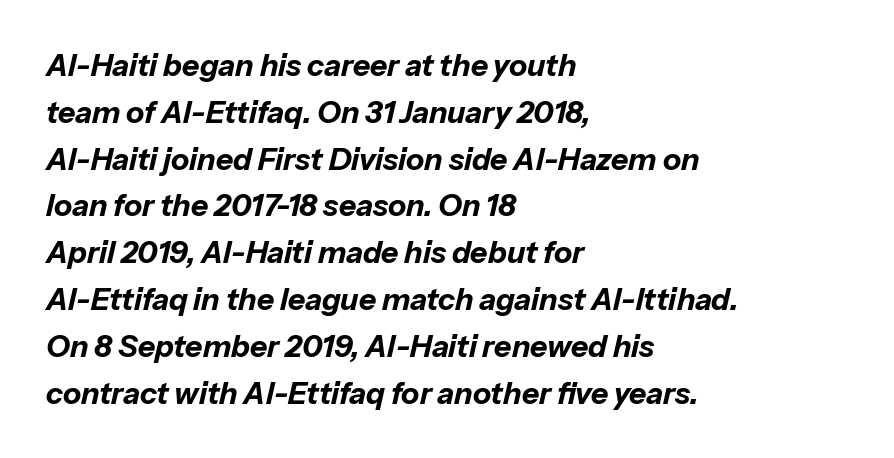
The image shows 30 px bold type, italic (leaning right); set left-aligned, normal line spacing (1.56x), normal letter spacing, not underlined; low stroke contrast and a medium x-height.
